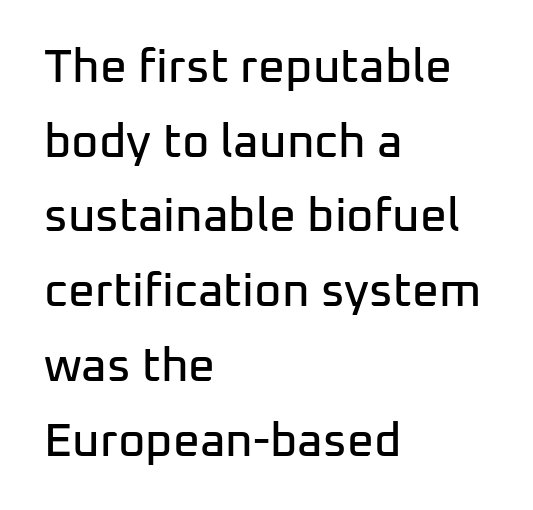
The image shows 47 px sans-serif type, upright; set left-aligned, normal line spacing (1.59x), normal letter spacing, not underlined; low stroke contrast and a medium x-height.
